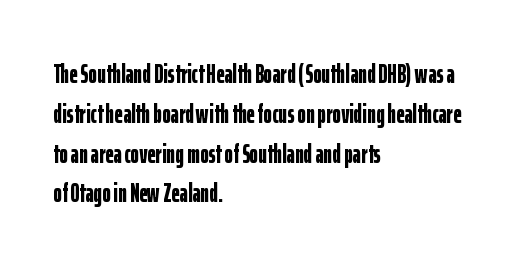
Plenty of ink on the page — the face is bold. Vertical spacing — default. Descenders hang freely into open space. All the whitespace from short lines collects on the right. This rendering leaves character spacing at its baseline value. Do the letters lean? They stand straight.
